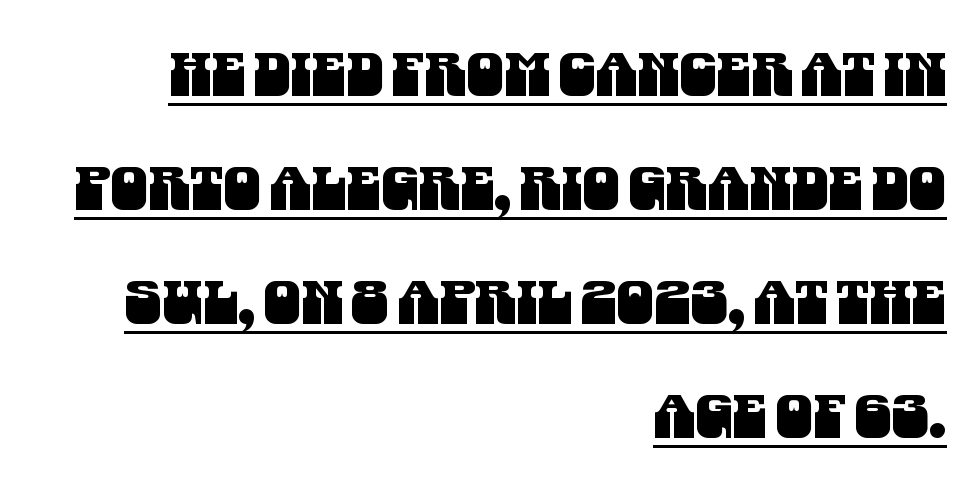
Q: Is the typeface a serif or a sans-serif typeface? A: Sans-serif.
Q: Is the text underlined? A: Yes.
Q: How is the paragraph aligned? A: Right-aligned.
Q: Is the spacing between letters normal or unusually wide? A: Normal.
Q: Is the spacing between lines tight, normal or loose? A: Loose.
Q: Width (condensed, normal, or wide)? A: Condensed.
Q: Stroke contrast? A: Medium.
Q: x-height? A: Large.
Q: Monospaced? A: No.
